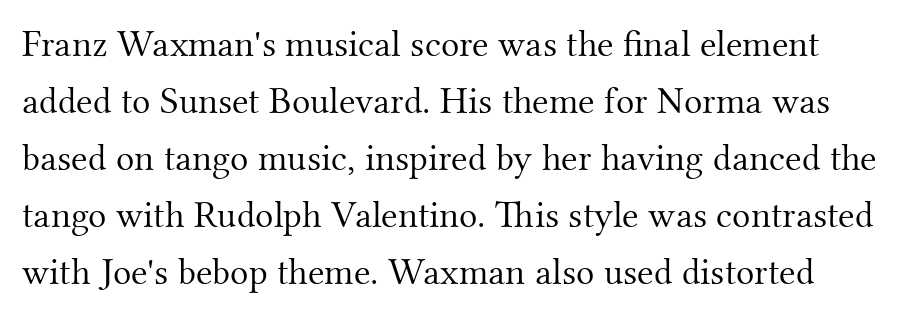
{"serif": "yes", "italic": "no", "bold": "no", "weight": "light", "width": "normal", "stroke_contrast": "medium", "x_height": "small", "monospaced": "no", "underline": "no", "line_spacing": "normal", "line_spacing_ratio": 1.5, "letter_spacing": "normal", "letter_spacing_em": 0.0, "glyph_px": 38}
